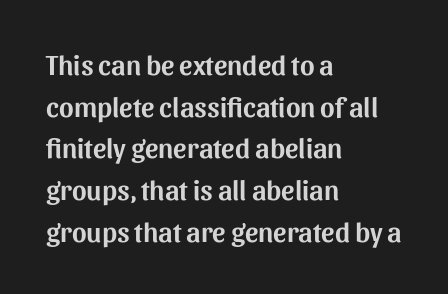
Q: Is the text italic (slanted)? A: No, it is upright.
Q: Is the typeface a serif or a sans-serif typeface? A: Sans-serif.
Q: Is the text underlined? A: No.
Q: How is the paragraph aligned? A: Left-aligned.
Q: Is the spacing between letters normal or unusually wide? A: Normal.
Q: Is the spacing between lines tight, normal or loose? A: Normal.
Q: Width (condensed, normal, or wide)? A: Normal.
Q: Stroke contrast? A: Medium.
Q: x-height? A: Medium.
Q: Monospaced? A: No.
